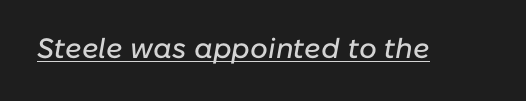
{"italic": "yes", "lean": "right", "slant_degrees": 10, "width": "normal", "stroke_contrast": "low", "x_height": "medium", "monospaced": "no", "underline": "yes", "letter_spacing": "normal", "letter_spacing_em": 0.0, "glyph_px": 28}
